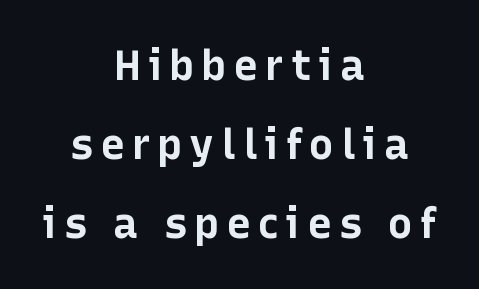
Q: Is the text bold? A: Yes.
Q: Is the text italic (slanted)? A: No, it is upright.
Q: Is the typeface a serif or a sans-serif typeface? A: Sans-serif.
Q: Is the text underlined? A: No.
Q: How is the paragraph aligned? A: Centered.
Q: Width (condensed, normal, or wide)? A: Normal.
Q: Stroke contrast? A: Low.
Q: x-height? A: Medium.
Q: Monospaced? A: No.
